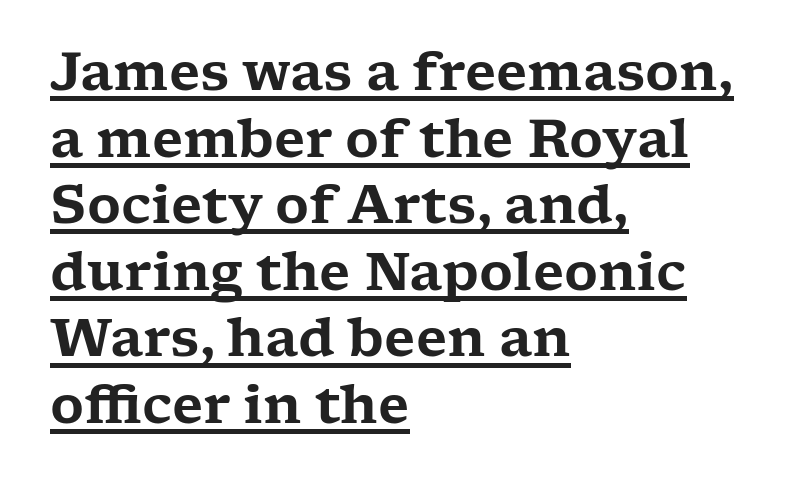
Regarding leading, the lines here are spaced in the standard way. What kind of face is this? One with serifs. This sample has the flowing, uneven cadence of proportional lettering. The letters stand upright; this is a roman face.
